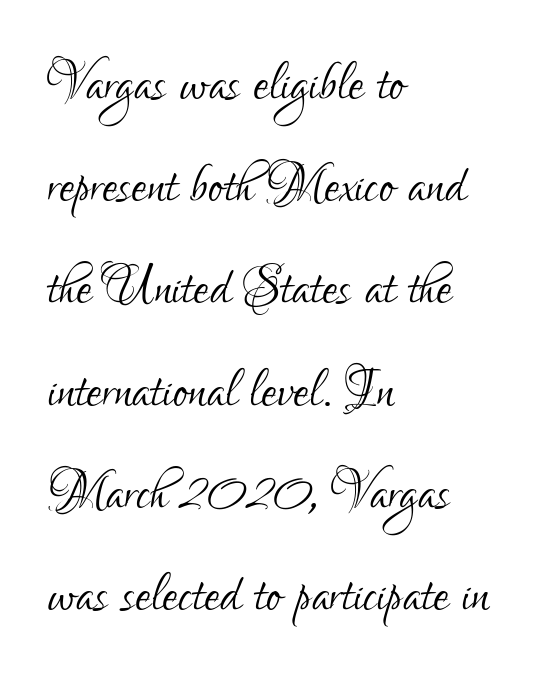
Q: Is the text bold? A: No.
Q: Is the text italic (slanted)? A: Yes.
Q: Is the typeface a serif or a sans-serif typeface? A: Sans-serif.
Q: Is the text underlined? A: No.
Q: How is the paragraph aligned? A: Left-aligned.
Q: Is the spacing between letters normal or unusually wide? A: Normal.
Q: Is the spacing between lines tight, normal or loose? A: Normal.
Q: Width (condensed, normal, or wide)? A: Condensed.
Q: Stroke contrast? A: Low.
Q: x-height? A: Small.
Q: Monospaced? A: No.
